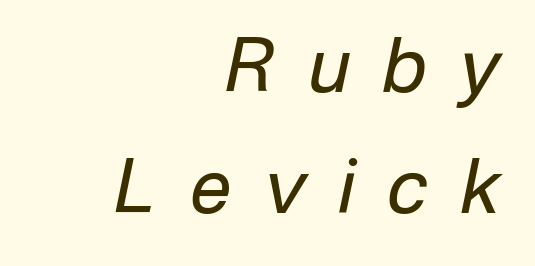
Q: Is the text bold? A: No.
Q: Is the text italic (slanted)? A: Yes, it leans right by about 12 degrees.
Q: Is the text underlined? A: No.
Q: How is the paragraph aligned? A: Right-aligned.
Q: Is the spacing between letters normal or unusually wide? A: Unusually wide.
Q: Is the spacing between lines tight, normal or loose? A: Normal.
Q: Width (condensed, normal, or wide)? A: Normal.
Q: Stroke contrast? A: Low.
Q: x-height? A: Medium.
Q: Monospaced? A: No.
